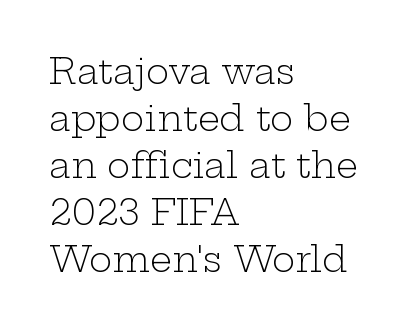
{"serif": "yes", "italic": "no", "bold": "no", "weight": "light", "width": "wide", "stroke_contrast": "low", "x_height": "medium", "monospaced": "no", "underline": "no", "align": "left", "line_spacing": "normal", "line_spacing_ratio": 1.34, "letter_spacing": "normal", "letter_spacing_em": 0.0, "glyph_px": 35}
